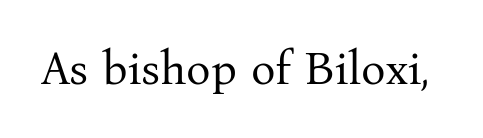
Q: Is the text bold? A: No.
Q: Is the text italic (slanted)? A: No, it is upright.
Q: Is the typeface a serif or a sans-serif typeface? A: Serif.
Q: Is the text underlined? A: No.
Q: Is the spacing between letters normal or unusually wide? A: Normal.
Q: Width (condensed, normal, or wide)? A: Normal.
Q: Stroke contrast? A: Medium.
Q: x-height? A: Medium.
Q: Monospaced? A: No.
